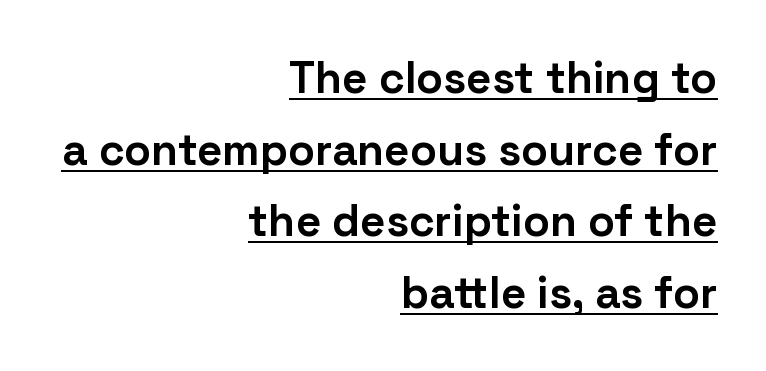
The image shows 44 px bold sans-serif type, upright; set right-aligned, normal line spacing (1.63x), normal letter spacing, underlined; low stroke contrast and a medium x-height.
